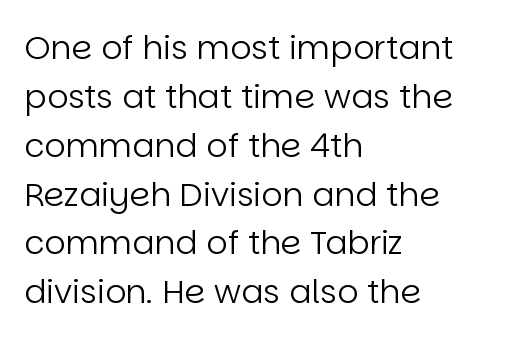
{"serif": "no", "italic": "no", "bold": "no", "weight": "regular", "width": "normal", "stroke_contrast": "low", "x_height": "large", "monospaced": "no", "underline": "no", "align": "left", "line_spacing": "normal", "line_spacing_ratio": 1.48, "letter_spacing": "normal", "letter_spacing_em": 0.0, "glyph_px": 33}
